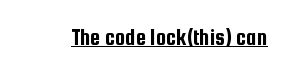
Q: Is the text italic (slanted)? A: No, it is upright.
Q: Is the text underlined? A: Yes.
Q: Is the spacing between letters normal or unusually wide? A: Normal.
